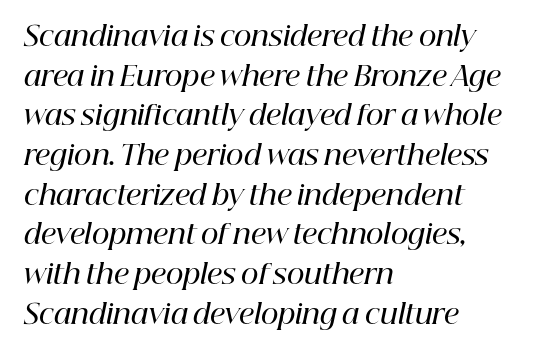
The image shows 27 px text type, italic (leaning right); set left-aligned, normal line spacing (1.47x), normal letter spacing, not underlined.
